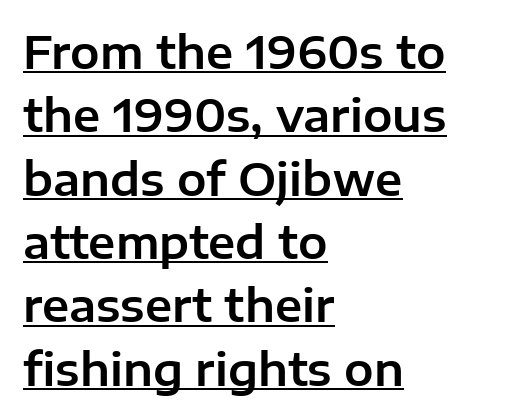
What decoration does the sample have? An underline. This sample is left-justified, so line endings fall wherever the words run out. The passage shown stacks its lines at a standard gap. This sample uses an upright cut, with every glyph sitting square on the baseline. Serifs: no, the terminals of the letterforms are clean. You could not count columns in this text — the font is proportionally spaced.
